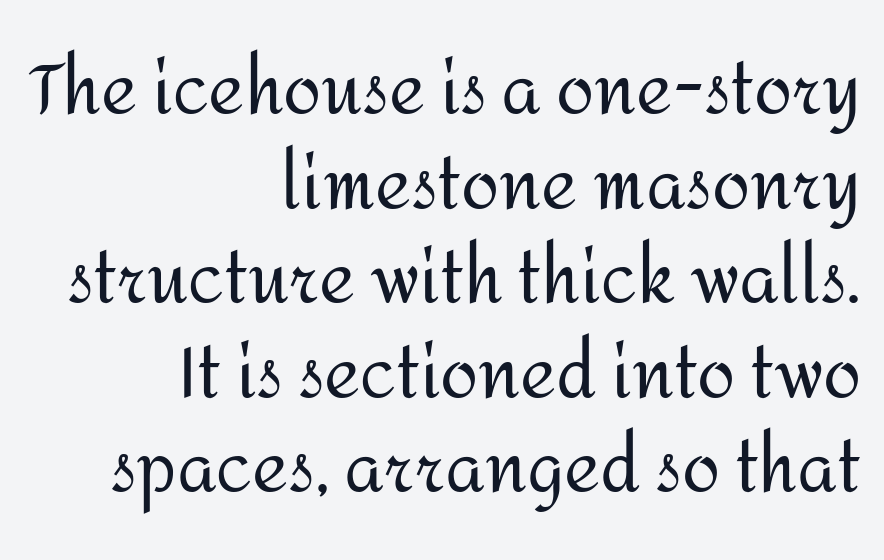
{"serif": "no", "italic": "no", "bold": "no", "weight": "regular", "width": "normal", "stroke_contrast": "medium", "x_height": "medium", "monospaced": "no", "underline": "no", "align": "right", "line_spacing": "normal", "line_spacing_ratio": 1.37, "letter_spacing": "normal", "letter_spacing_em": 0.0, "glyph_px": 69}
